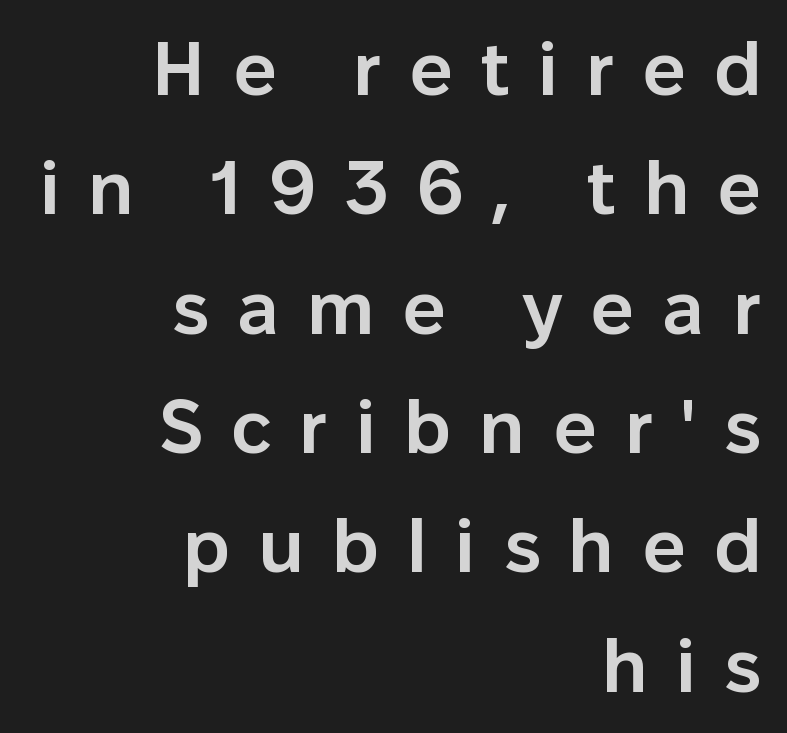
The lines sit at an ordinary, default distance from one another. A typesetter would call this proportional, since set widths differ per character. Caption: expanded tracking, letters set apart. A fair bit of extra ink — the face is semibold, not bold. Every row of glyphs terminates at an identical x-position on the right. Any mark beneath the type? The region is blank.
